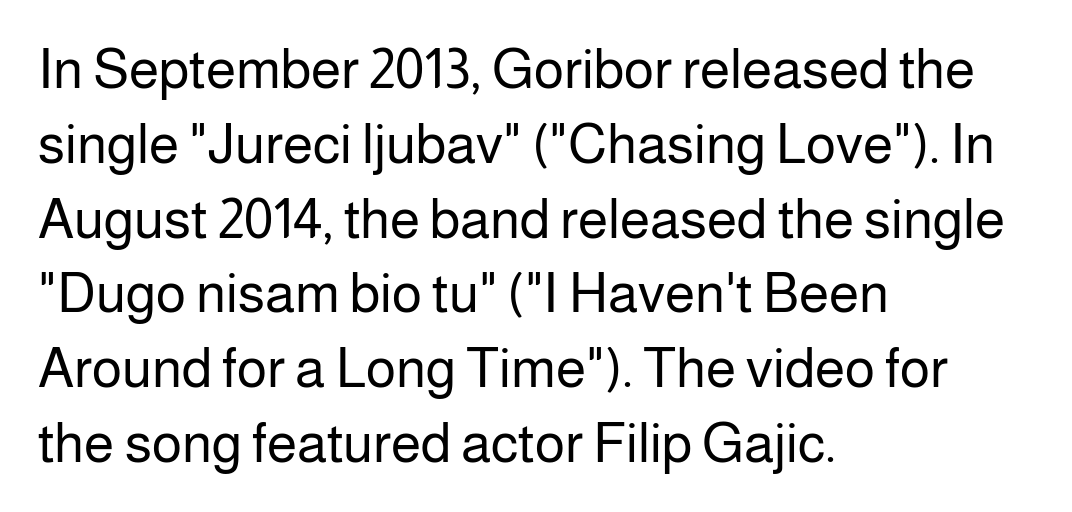
The image shows 55 px regular-weight sans-serif type, upright; set left-aligned, normal line spacing (1.36x), normal letter spacing, not underlined; low stroke contrast and a medium x-height.
